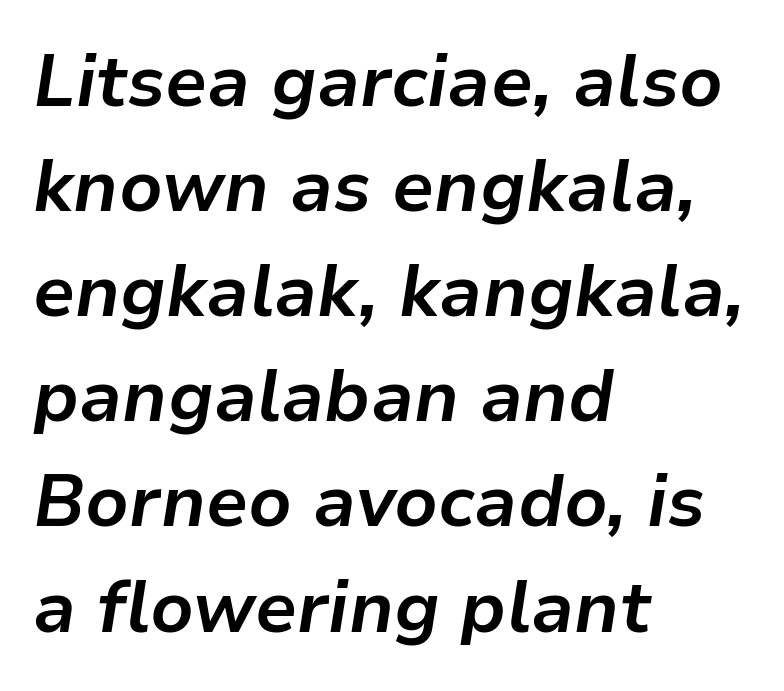
{"italic": "yes", "lean": "right", "slant_degrees": 9, "bold": "yes", "weight": "bold", "width": "normal", "stroke_contrast": "low", "x_height": "medium", "monospaced": "no", "underline": "no", "align": "left", "line_spacing": "normal", "line_spacing_ratio": 1.46, "letter_spacing": "normal", "letter_spacing_em": 0.0, "glyph_px": 72}
